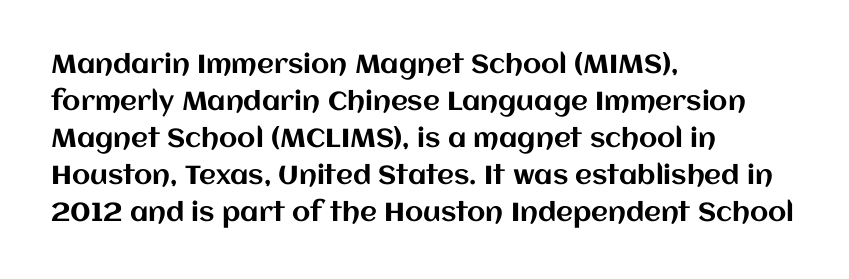
Inter-character spacing is left at the font's built-in metrics. Bare-footed words on every line. Every stem runs plumb, perpendicular to the baseline. Line spacing here is normal. Every row of glyphs begins at an identical x-position on the left.
